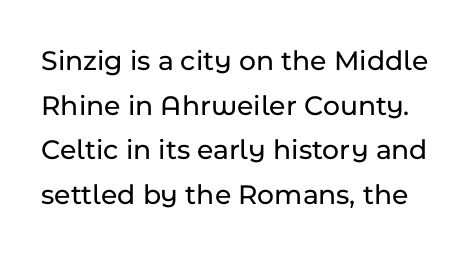
The face used here is proportionally spaced, like ordinary book or web type. Honestly, the letter spacing is just normal — you wouldn't notice it. Does the type have serifs? No, each stem ends abruptly. Leading matches the norm, producing a regular column. Every character sits straight up, as roman type does. Type without underlining.
